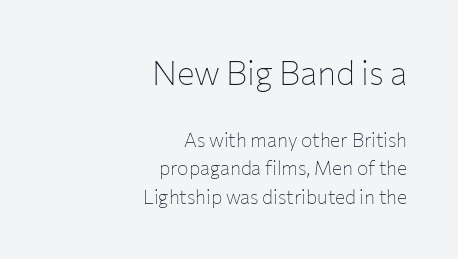
{"serif": "no", "italic": "no", "bold": "no", "weight": "thin", "width": "normal", "stroke_contrast": "low", "x_height": "medium", "monospaced": "no", "underline": "no", "align": "right", "line_spacing": "normal", "line_spacing_ratio": 1.5, "letter_spacing": "normal", "letter_spacing_em": 0.0, "larger_block": "first", "size_ratio": 1.74, "glyph_px": 33}
